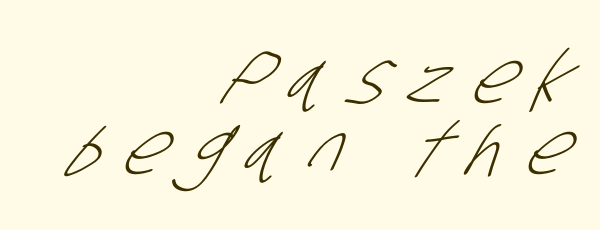
{"serif": "no", "bold": "no", "weight": "light", "width": "condensed", "stroke_contrast": "low", "x_height": "large", "monospaced": "no", "underline": "no", "align": "right", "line_spacing": "tight", "line_spacing_ratio": 0.98, "letter_spacing": "wide", "letter_spacing_em": 0.31, "glyph_px": 72}
